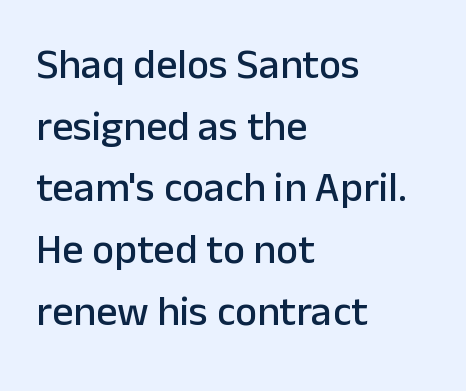
{"serif": "no", "italic": "no", "width": "normal", "stroke_contrast": "low", "x_height": "medium", "monospaced": "no", "underline": "no", "align": "left", "line_spacing": "normal", "line_spacing_ratio": 1.47, "letter_spacing": "normal", "letter_spacing_em": 0.0, "glyph_px": 42}
